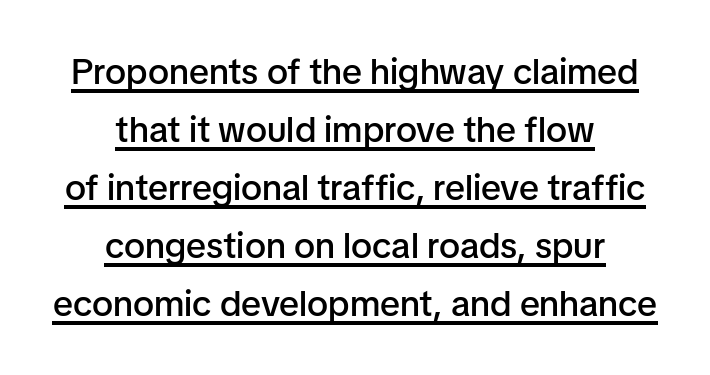
The image shows 36 px semibold sans-serif type, upright; set centered, normal line spacing (1.61x), normal letter spacing, underlined; low stroke contrast and a medium x-height.
